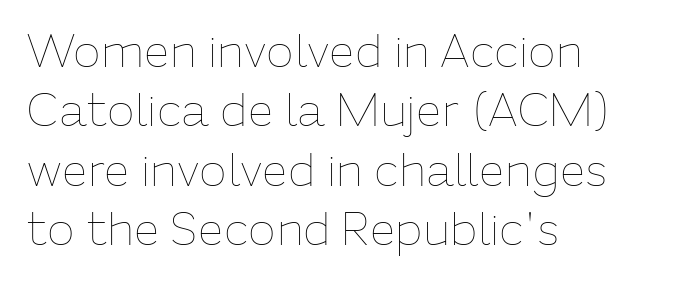
Q: Is the text bold? A: No.
Q: Is the text italic (slanted)? A: No, it is upright.
Q: Is the text underlined? A: No.
Q: How is the paragraph aligned? A: Left-aligned.
Q: Is the spacing between letters normal or unusually wide? A: Normal.
Q: Is the spacing between lines tight, normal or loose? A: Normal.
Q: Width (condensed, normal, or wide)? A: Normal.
Q: Stroke contrast? A: Low.
Q: x-height? A: Medium.
Q: Monospaced? A: No.
